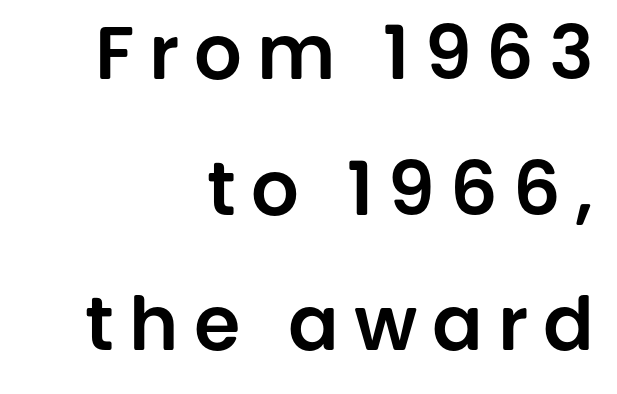
Q: Is the text italic (slanted)? A: No, it is upright.
Q: Is the typeface a serif or a sans-serif typeface? A: Sans-serif.
Q: Is the text underlined? A: No.
Q: How is the paragraph aligned? A: Right-aligned.
Q: Is the spacing between letters normal or unusually wide? A: Unusually wide.
Q: Width (condensed, normal, or wide)? A: Normal.
Q: Stroke contrast? A: Low.
Q: x-height? A: Large.
Q: Monospaced? A: No.
